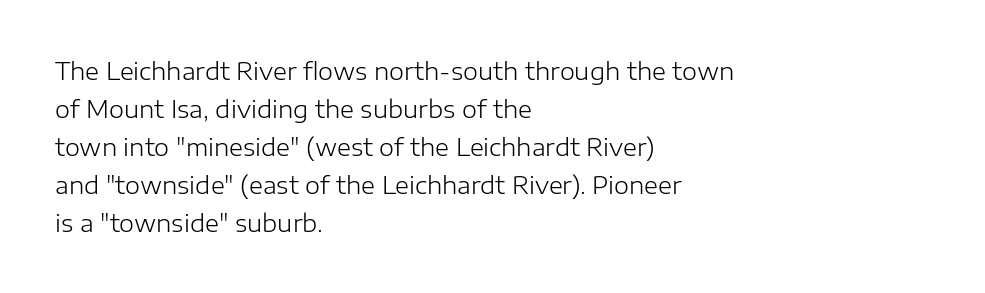
Q: Is the text bold? A: No.
Q: Is the text italic (slanted)? A: No, it is upright.
Q: Is the text underlined? A: No.
Q: How is the paragraph aligned? A: Left-aligned.
Q: Is the spacing between letters normal or unusually wide? A: Normal.
Q: Is the spacing between lines tight, normal or loose? A: Normal.
